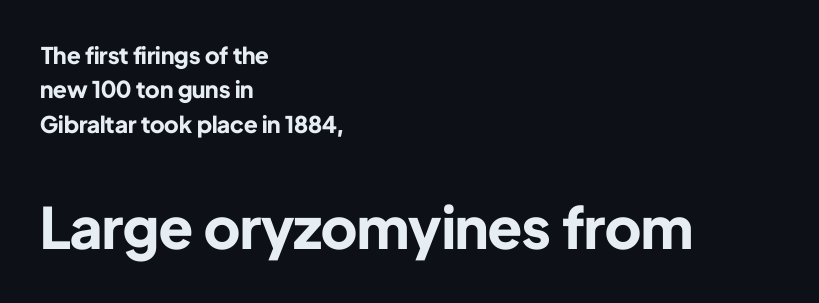
{"serif": "no", "italic": "no", "bold": "yes", "weight": "bold", "width": "normal", "stroke_contrast": "low", "x_height": "medium", "monospaced": "no", "underline": "no", "align": "left", "line_spacing": "normal", "line_spacing_ratio": 1.5, "letter_spacing": "normal", "letter_spacing_em": 0.0, "larger_block": "second", "size_ratio": 2.48, "glyph_px": 57}
